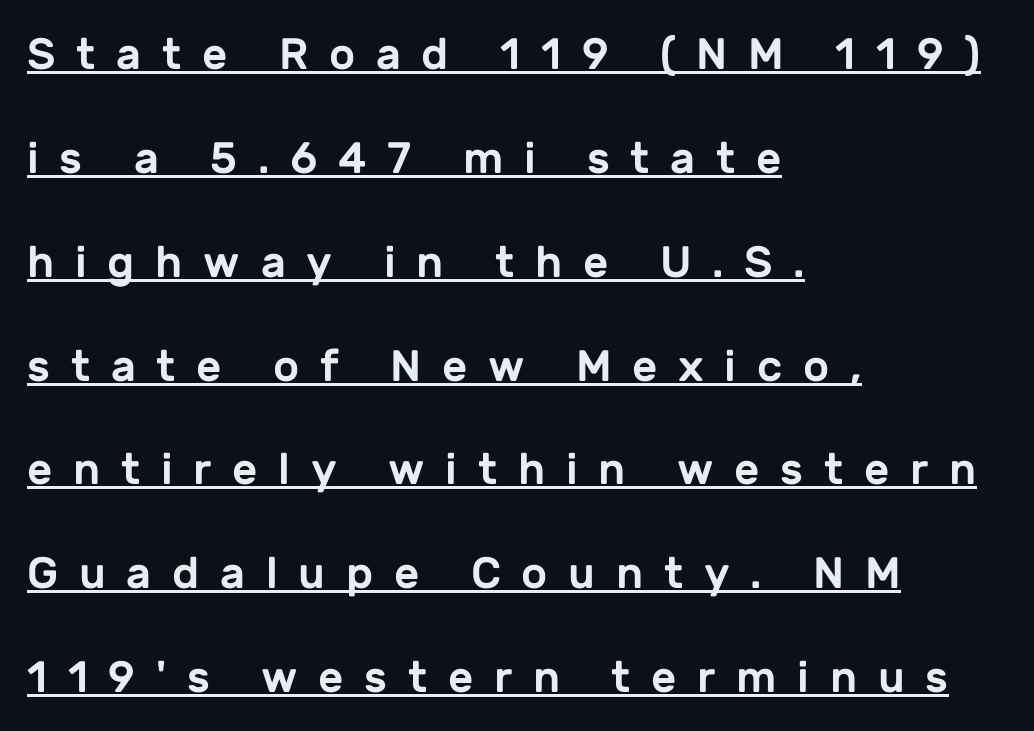
The image shows 44 px sans-serif type, upright; set left-aligned, loose line spacing (2.36x), unusually wide letter spacing (+0.47 em), underlined; low stroke contrast and a medium x-height.
